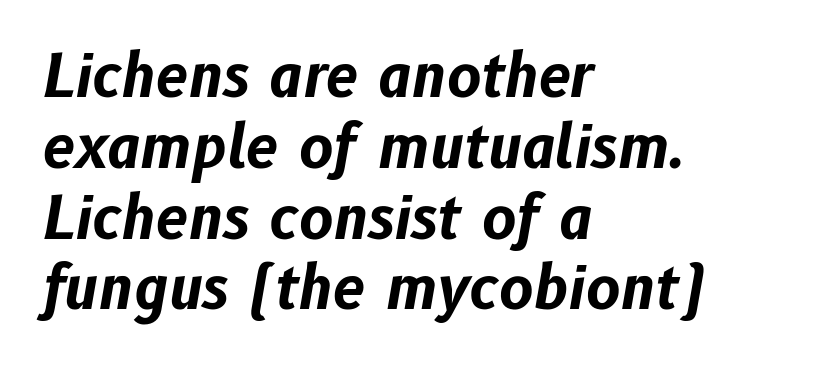
The image shows 58 px bold type, italic (leaning right); set left-aligned, line spacing 1.22x, normal letter spacing, not underlined; low stroke contrast and a medium x-height.
